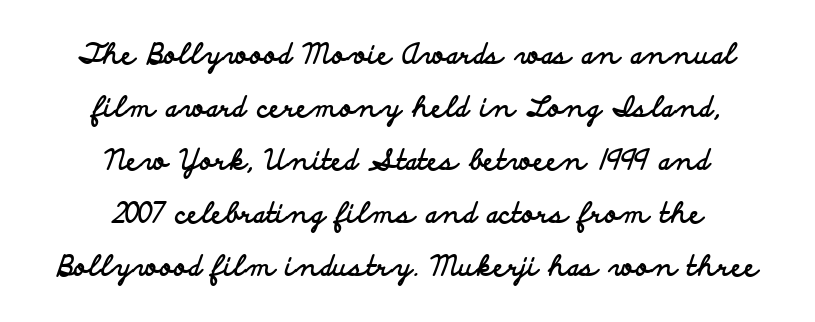
{"serif": "no", "bold": "yes", "weight": "bold", "width": "wide", "stroke_contrast": "low", "x_height": "small", "monospaced": "no", "underline": "no", "align": "center", "line_spacing_ratio": 1.89, "letter_spacing": "normal", "letter_spacing_em": 0.0, "glyph_px": 28}
